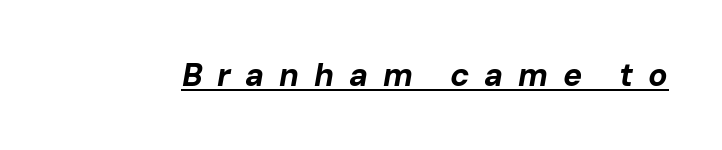
Q: Is the text bold? A: Yes.
Q: Is the text italic (slanted)? A: Yes, it leans right by about 10 degrees.
Q: Is the text underlined? A: Yes.
Q: Is the spacing between letters normal or unusually wide? A: Unusually wide.
Q: Width (condensed, normal, or wide)? A: Normal.
Q: Stroke contrast? A: Low.
Q: x-height? A: Medium.
Q: Monospaced? A: No.
